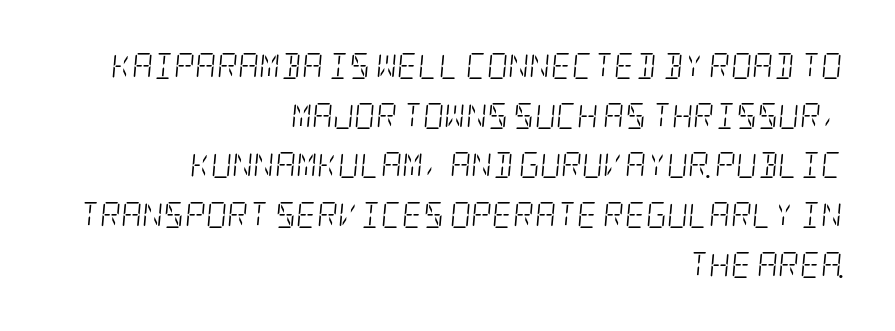
{"italic": "yes", "lean": "right", "slant_degrees": 5, "bold": "no", "underline": "no", "align": "right", "line_spacing": "loose", "line_spacing_ratio": 1.91, "letter_spacing": "normal", "letter_spacing_em": 0.0, "glyph_px": 26}
